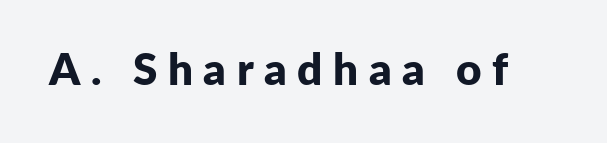
How heavy is the stroke? Heavy — this is a bold. The passage shown is typeset with a sans-serif family. The passage shown is typed in a proportional face where columns would drift. Does the lettering tilt? It doesn't — this is upright. Check under the words: just untouched page. This rendering widens character spacing well past its baseline value.
